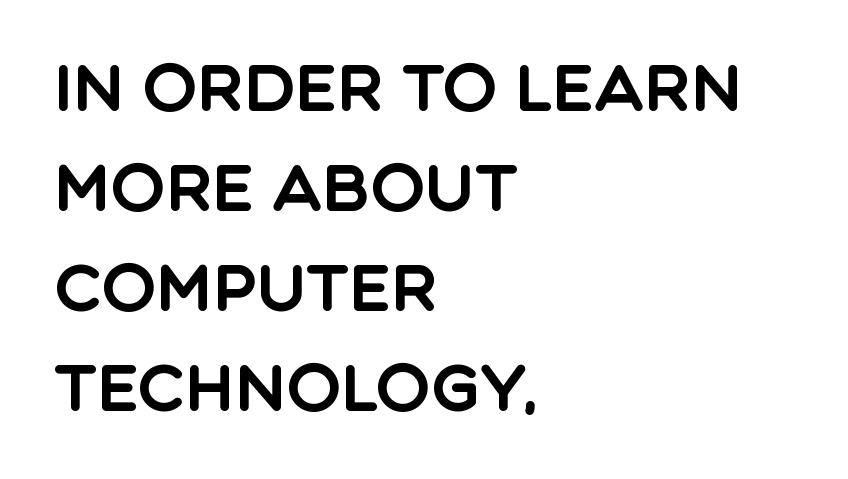
Q: Is the text italic (slanted)? A: No, it is upright.
Q: Is the typeface a serif or a sans-serif typeface? A: Sans-serif.
Q: Is the text underlined? A: No.
Q: How is the paragraph aligned? A: Left-aligned.
Q: Is the spacing between letters normal or unusually wide? A: Normal.
Q: Is the spacing between lines tight, normal or loose? A: Normal.
Q: Width (condensed, normal, or wide)? A: Normal.
Q: x-height? A: Large.
Q: Monospaced? A: No.
